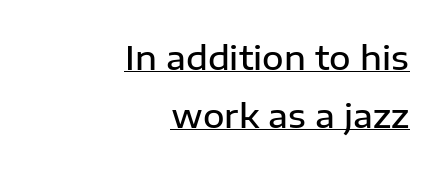
{"serif": "no", "italic": "no", "bold": "semi", "weight": "semibold", "width": "normal", "stroke_contrast": "low", "x_height": "medium", "monospaced": "no", "underline": "yes", "align": "right", "line_spacing_ratio": 1.75, "letter_spacing": "normal", "letter_spacing_em": 0.0, "glyph_px": 33}
